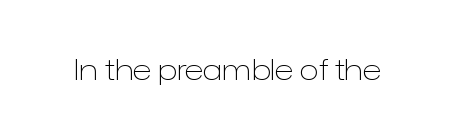
The image shows 29 px light sans-serif type, upright; set normal letter spacing, not underlined; low stroke contrast and a medium x-height.
